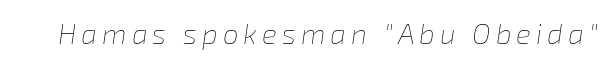
{"italic": "yes", "lean": "right", "slant_degrees": 8, "bold": "no", "weight": "thin", "width": "normal", "stroke_contrast": "low", "x_height": "medium", "monospaced": "no", "underline": "no", "glyph_px": 28}
